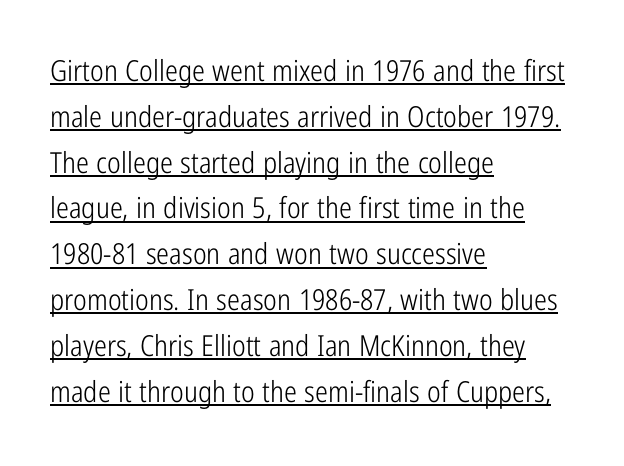
The image shows 29 px light, condensed sans-serif type, upright; set left-aligned, normal line spacing (1.58x), normal letter spacing, underlined; low stroke contrast and a medium x-height.
